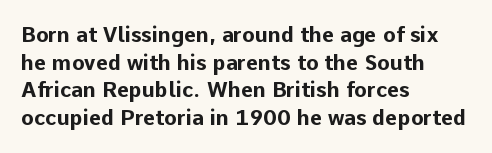
The image shows 21 px bold type, upright; set left-aligned, normal line spacing (1.32x), normal letter spacing, not underlined.
